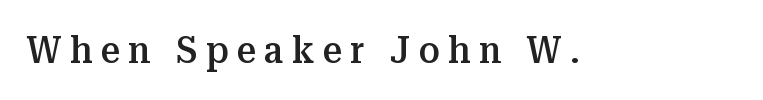
{"serif": "yes", "italic": "no", "bold": "semi", "weight": "semibold", "width": "normal", "stroke_contrast": "medium", "x_height": "medium", "monospaced": "no", "underline": "no", "letter_spacing": "wide", "letter_spacing_em": 0.22, "glyph_px": 38}
